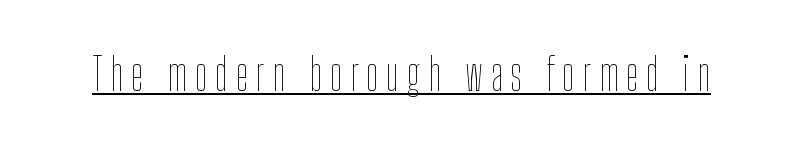
This sample has the flowing, uneven cadence of proportional lettering. The typesetter has applied underlining to the passage shown. Bold? No — there's no thickening of the strokes. The letters stand straight up with perfectly vertical stems.
